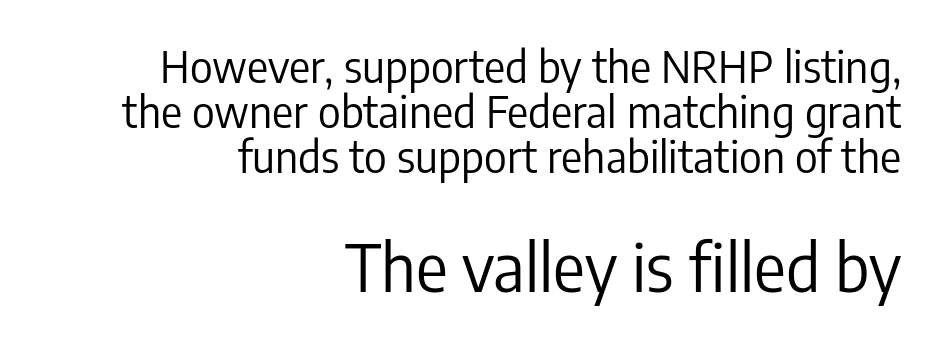
Q: Is the text bold? A: No.
Q: Is the text italic (slanted)? A: No, it is upright.
Q: Is the typeface a serif or a sans-serif typeface? A: Sans-serif.
Q: Is the text underlined? A: No.
Q: How is the paragraph aligned? A: Right-aligned.
Q: Is the spacing between letters normal or unusually wide? A: Normal.
Q: Is the spacing between lines tight, normal or loose? A: Tight.
Q: Which block of text is set in a larger size, the first (top) or the second (bottom)? A: The second (bottom) one.
Q: Width (condensed, normal, or wide)? A: Condensed.
Q: Stroke contrast? A: Low.
Q: x-height? A: Medium.
Q: Monospaced? A: No.
